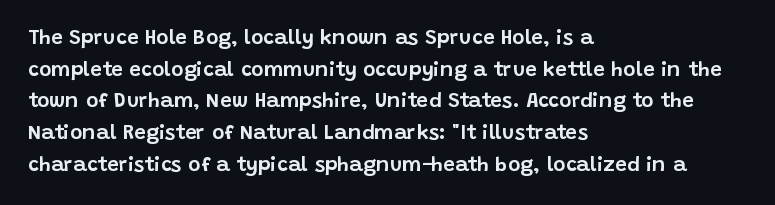
{"italic": "no", "underline": "no", "align": "left", "line_spacing": "normal", "line_spacing_ratio": 1.51, "letter_spacing": "normal", "letter_spacing_em": 0.0, "glyph_px": 21}
